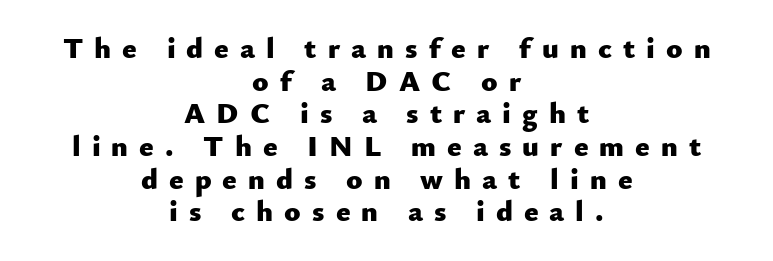
{"serif": "no", "italic": "no", "bold": "yes", "weight": "heavy", "width": "normal", "stroke_contrast": "low", "x_height": "small", "monospaced": "no", "underline": "no", "align": "center", "line_spacing": "tight", "line_spacing_ratio": 1.09, "letter_spacing": "wide", "letter_spacing_em": 0.37, "glyph_px": 30}
